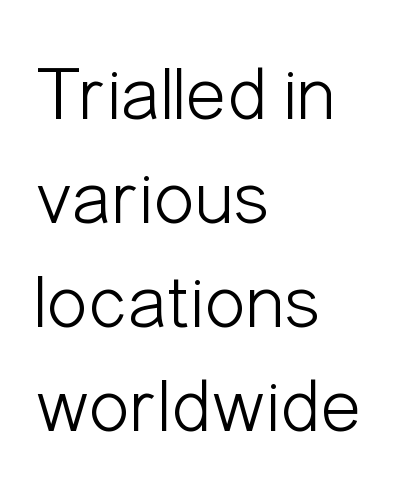
Q: Is the text bold? A: No.
Q: Is the text italic (slanted)? A: No, it is upright.
Q: Is the typeface a serif or a sans-serif typeface? A: Sans-serif.
Q: Is the text underlined? A: No.
Q: How is the paragraph aligned? A: Left-aligned.
Q: Is the spacing between letters normal or unusually wide? A: Normal.
Q: Is the spacing between lines tight, normal or loose? A: Normal.
Q: Width (condensed, normal, or wide)? A: Condensed.
Q: Stroke contrast? A: Low.
Q: x-height? A: Medium.
Q: Monospaced? A: No.
